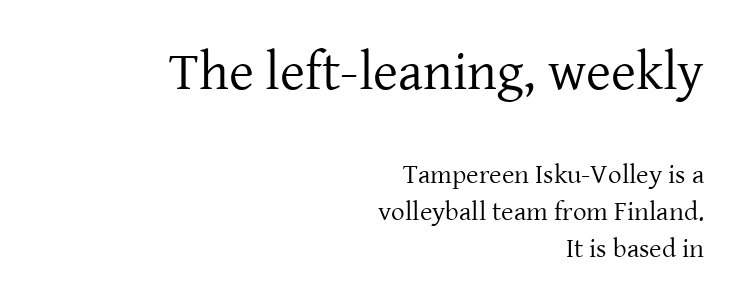
{"serif": "yes", "italic": "no", "bold": "no", "weight": "regular", "width": "normal", "stroke_contrast": "low", "x_height": "medium", "monospaced": "no", "underline": "no", "align": "right", "line_spacing": "normal", "line_spacing_ratio": 1.38, "letter_spacing": "normal", "letter_spacing_em": 0.0, "larger_block": "first", "size_ratio": 2.0, "glyph_px": 54}
